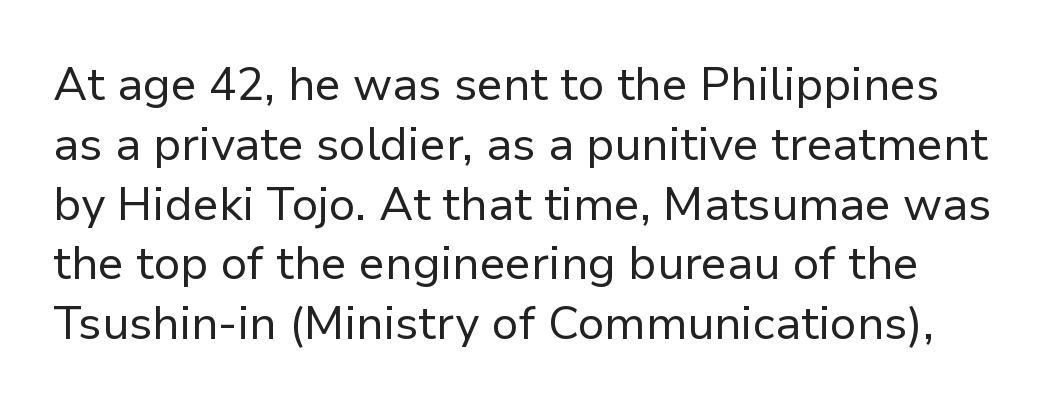
Q: Is the text bold? A: No.
Q: Is the text italic (slanted)? A: No, it is upright.
Q: Is the typeface a serif or a sans-serif typeface? A: Sans-serif.
Q: Is the text underlined? A: No.
Q: Is the spacing between letters normal or unusually wide? A: Normal.
Q: Is the spacing between lines tight, normal or loose? A: Normal.
Q: Width (condensed, normal, or wide)? A: Normal.
Q: Stroke contrast? A: Low.
Q: x-height? A: Medium.
Q: Monospaced? A: No.
